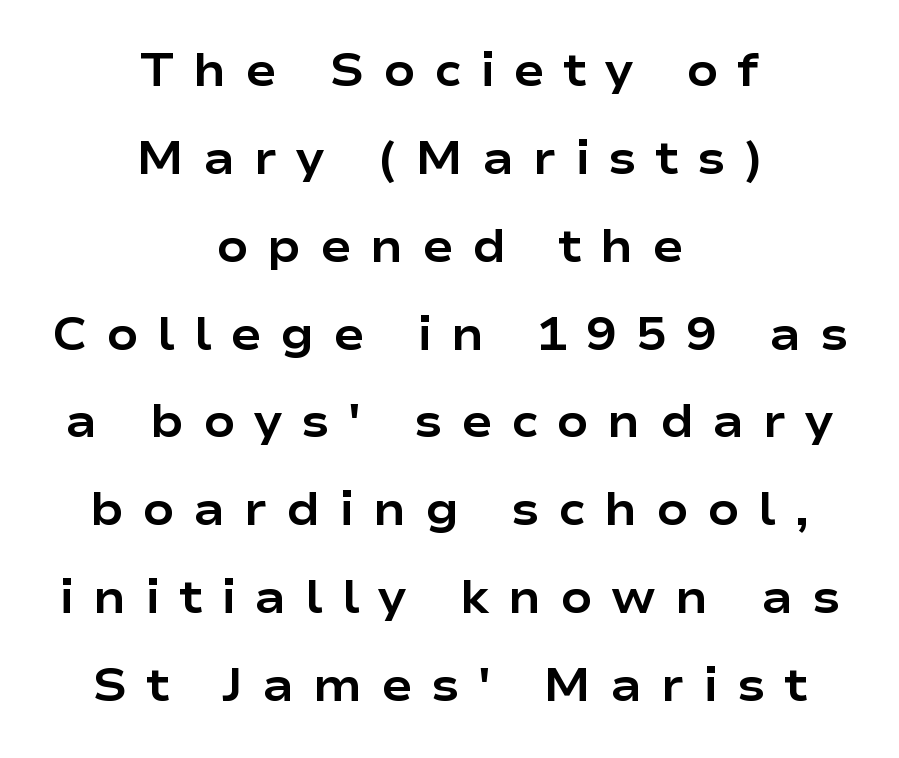
The image shows 46 px bold, wide sans-serif type, upright; set centered, loose line spacing (1.91x), unusually wide letter spacing (+0.41 em), not underlined; low stroke contrast and a medium x-height.
